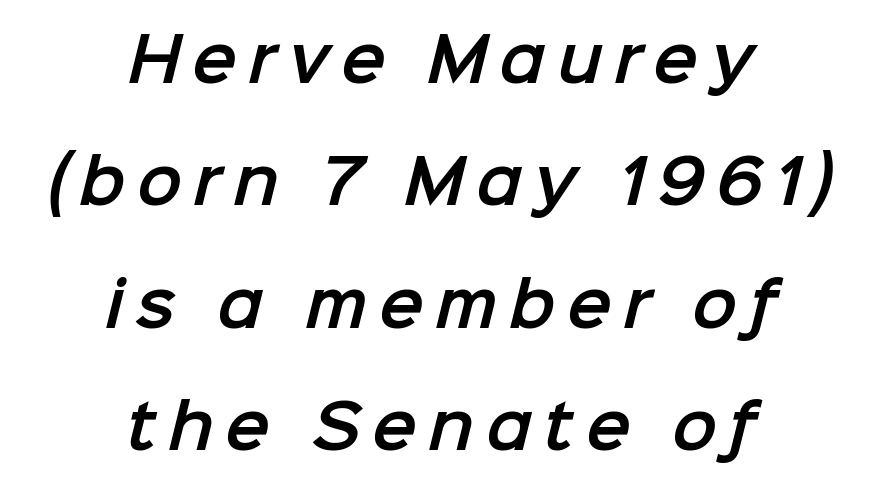
The image shows 60 px sans-serif type; set centered, loose line spacing (2.04x), not underlined; low stroke contrast and a medium x-height.
